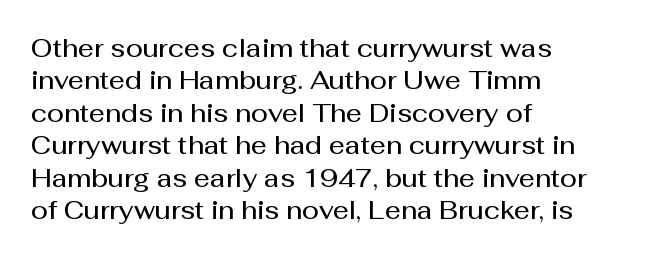
{"italic": "no", "bold": "semi", "underline": "no", "align": "left", "line_spacing": "normal", "line_spacing_ratio": 1.3, "letter_spacing": "normal", "letter_spacing_em": 0.0, "glyph_px": 25}
